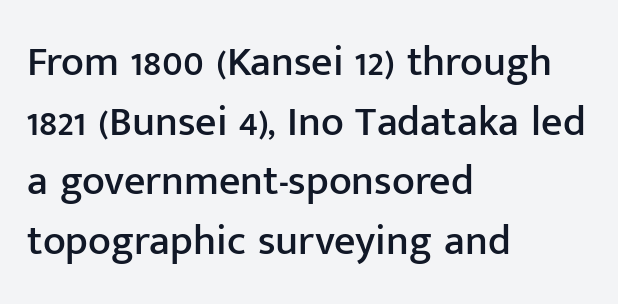
Stroke terminals: plain, sans-serif. Which margin do the lines hug? The left one — the right edge is uneven. Beneath every word, the page is bare. The passage shown is typed in a proportional face where columns would drift. Honestly, the letter spacing is just normal — you wouldn't notice it.
